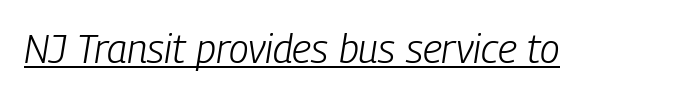
Q: Is the text bold? A: No.
Q: Is the text italic (slanted)? A: Yes, it leans right by about 9 degrees.
Q: Is the text underlined? A: Yes.
Q: Is the spacing between letters normal or unusually wide? A: Normal.
Q: Width (condensed, normal, or wide)? A: Condensed.
Q: Stroke contrast? A: Low.
Q: x-height? A: Medium.
Q: Monospaced? A: No.
